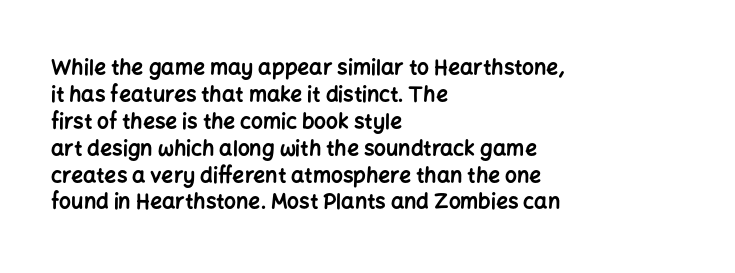
The image shows 21 px bold type, upright; set left-aligned, normal line spacing (1.28x), normal letter spacing, not underlined.
